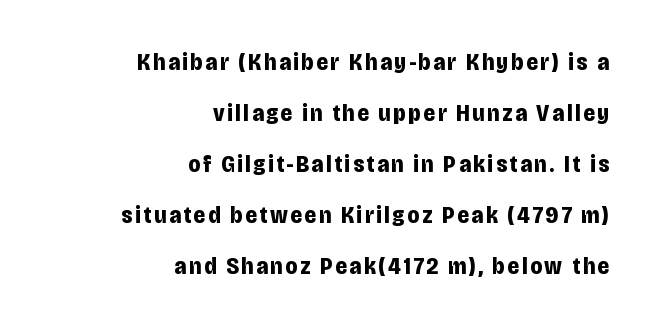
The image shows 24 px bold type, upright; set right-aligned, loose line spacing (2.12x), not underlined.
